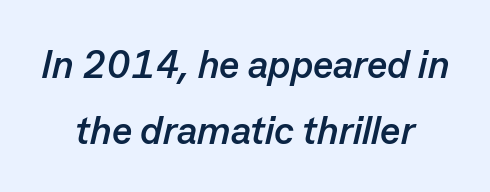
The image shows 39 px semibold type, italic (leaning right); set centered, normal line spacing (1.7x), normal letter spacing, not underlined; low stroke contrast and a medium x-height.
